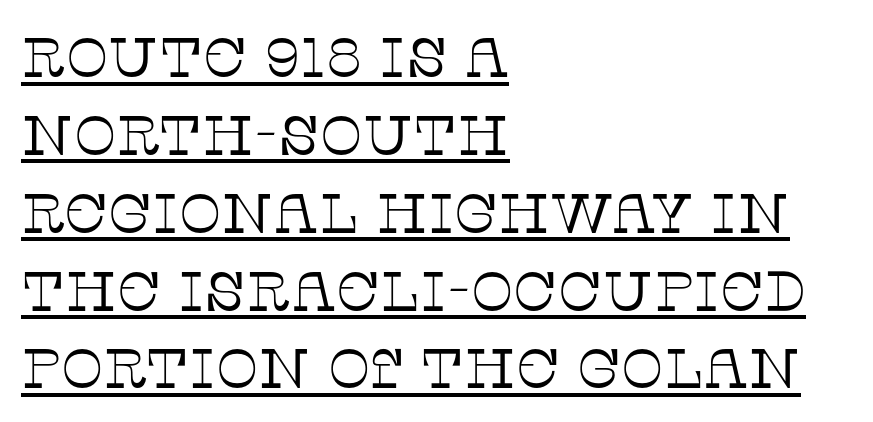
The image shows 56 px thin serif type, upright; set left-aligned, normal line spacing (1.39x), normal letter spacing, underlined; low stroke contrast and a large x-height.
